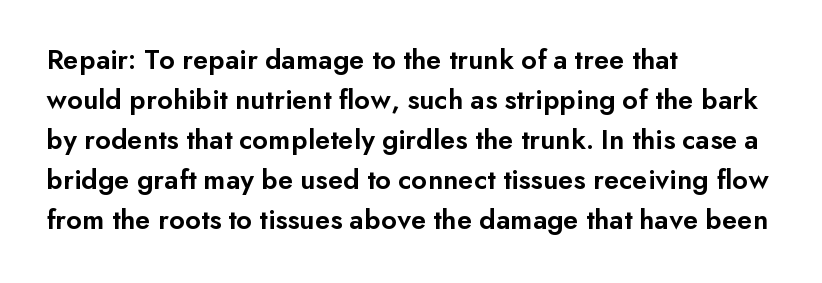
Q: Is the text bold? A: Semi-bold.
Q: Is the text italic (slanted)? A: No, it is upright.
Q: Is the typeface a serif or a sans-serif typeface? A: Sans-serif.
Q: Is the text underlined? A: No.
Q: How is the paragraph aligned? A: Left-aligned.
Q: Is the spacing between letters normal or unusually wide? A: Normal.
Q: Is the spacing between lines tight, normal or loose? A: Normal.
Q: Width (condensed, normal, or wide)? A: Normal.
Q: Stroke contrast? A: Low.
Q: x-height? A: Small.
Q: Monospaced? A: No.
